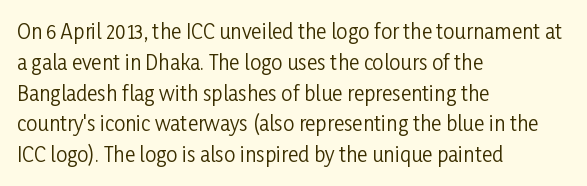
Q: Is the text bold? A: No.
Q: Is the text italic (slanted)? A: No, it is upright.
Q: Is the text underlined? A: No.
Q: How is the paragraph aligned? A: Left-aligned.
Q: Is the spacing between letters normal or unusually wide? A: Normal.
Q: Is the spacing between lines tight, normal or loose? A: Normal.
